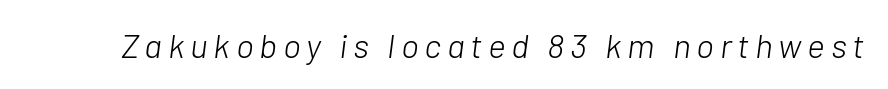
{"italic": "yes", "lean": "right", "slant_degrees": 7, "bold": "no", "weight": "light", "width": "normal", "stroke_contrast": "low", "x_height": "medium", "monospaced": "no", "underline": "no", "glyph_px": 34}
